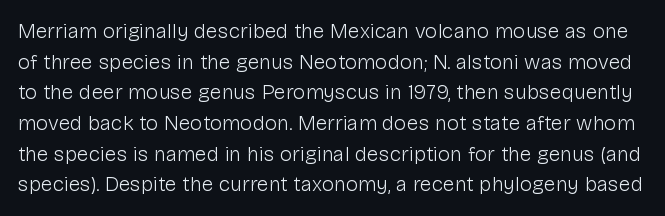
Italic? Not at all — the glyphs are vertical. Honestly, the row spacing looks completely unremarkable. Heaviness? Minimal to ordinary, like unemphasized prose. The letters sit at their default tracking, neither squeezed nor spread. Anything drawn beneath the words? Only blank space.
